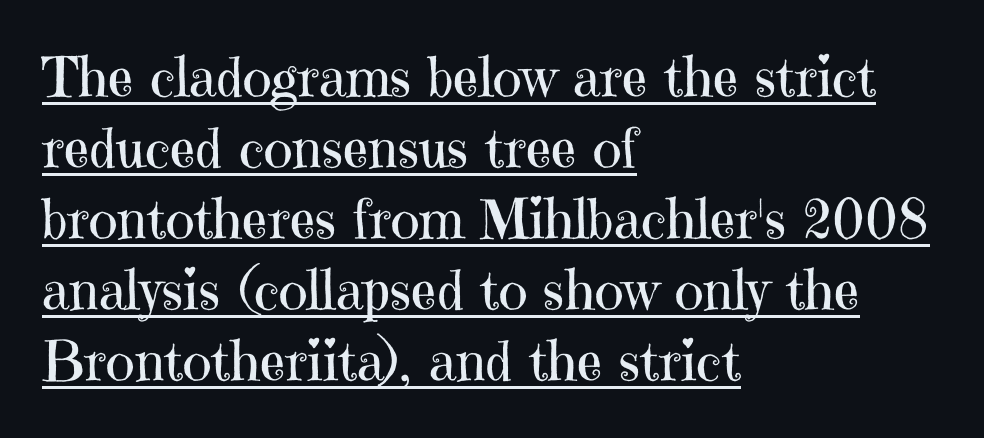
The image shows 55 px regular-weight serif type, upright; set left-aligned, normal line spacing (1.29x), normal letter spacing, underlined; high stroke contrast and a medium x-height.
